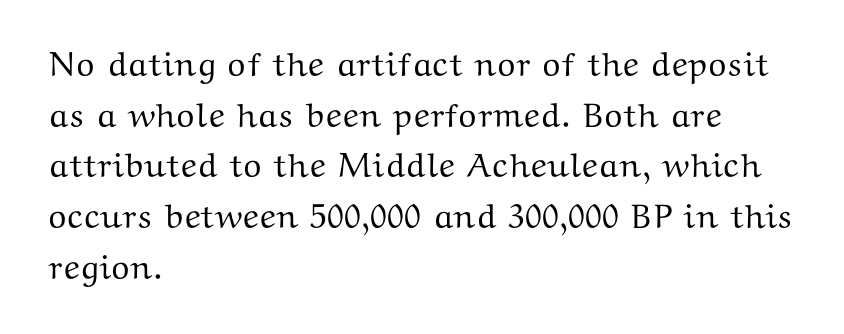
{"serif": "yes", "italic": "no", "width": "wide", "stroke_contrast": "medium", "x_height": "medium", "monospaced": "no", "underline": "no", "align": "left", "line_spacing": "normal", "line_spacing_ratio": 1.49, "letter_spacing": "normal", "letter_spacing_em": 0.0, "glyph_px": 34}
